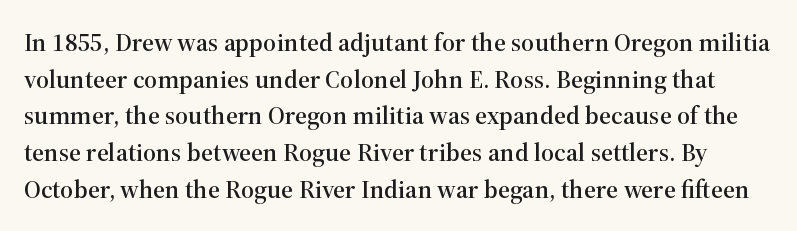
Q: Is the text italic (slanted)? A: No, it is upright.
Q: Is the text underlined? A: No.
Q: Is the spacing between letters normal or unusually wide? A: Normal.
Q: Is the spacing between lines tight, normal or loose? A: Normal.
